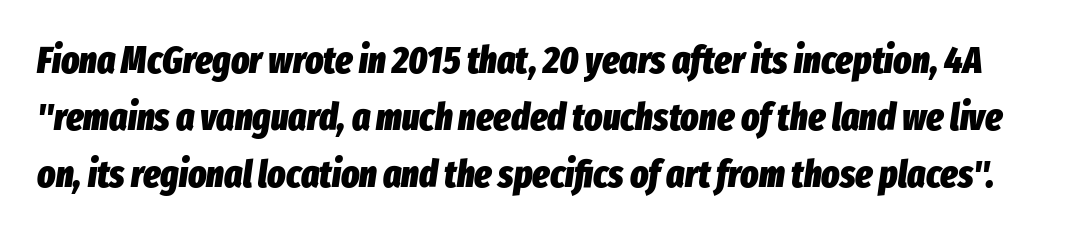
Q: Is the text bold? A: Yes.
Q: Is the text italic (slanted)? A: Yes, it leans right by about 8 degrees.
Q: Is the text underlined? A: No.
Q: Is the spacing between letters normal or unusually wide? A: Normal.
Q: Is the spacing between lines tight, normal or loose? A: Normal.
Q: Width (condensed, normal, or wide)? A: Condensed.
Q: Stroke contrast? A: Low.
Q: x-height? A: Medium.
Q: Monospaced? A: No.
